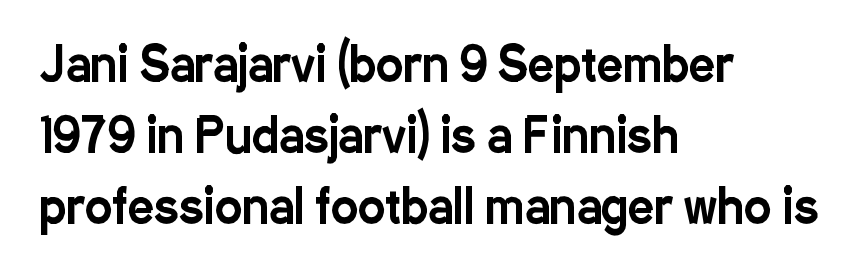
Q: Is the text italic (slanted)? A: No, it is upright.
Q: Is the typeface a serif or a sans-serif typeface? A: Sans-serif.
Q: Is the text underlined? A: No.
Q: How is the paragraph aligned? A: Left-aligned.
Q: Is the spacing between letters normal or unusually wide? A: Normal.
Q: Is the spacing between lines tight, normal or loose? A: Normal.
Q: Width (condensed, normal, or wide)? A: Condensed.
Q: Stroke contrast? A: Low.
Q: x-height? A: Medium.
Q: Monospaced? A: No.
